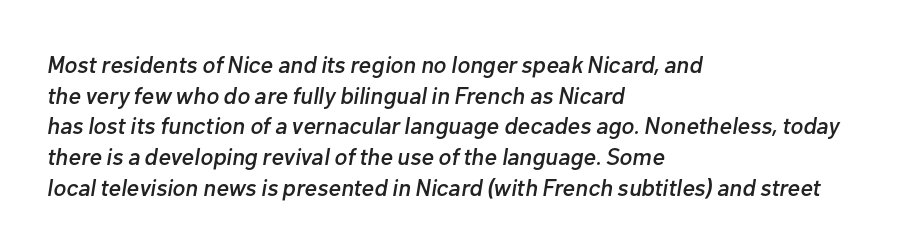
{"italic": "yes", "lean": "right", "slant_degrees": 10, "underline": "no", "align": "left", "line_spacing": "normal", "line_spacing_ratio": 1.28, "letter_spacing": "normal", "letter_spacing_em": 0.0, "glyph_px": 24}
